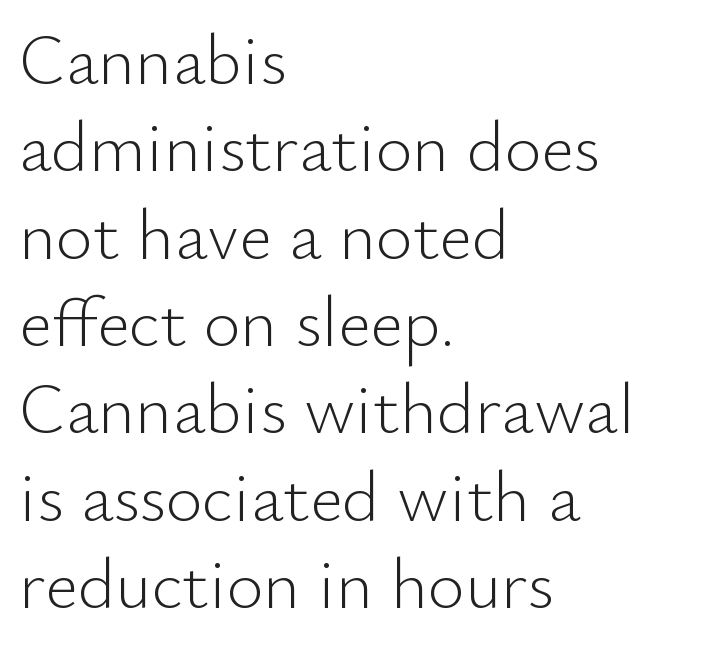
The image shows 71 px light sans-serif type, upright; set left-aligned, line spacing 1.23x, normal letter spacing, not underlined; low stroke contrast and a small x-height.
